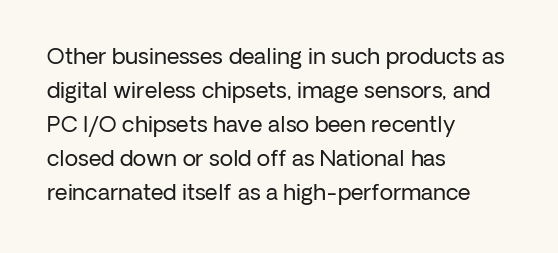
The image shows 22 px text type, upright; set left-aligned, normal line spacing (1.54x), normal letter spacing, not underlined.
